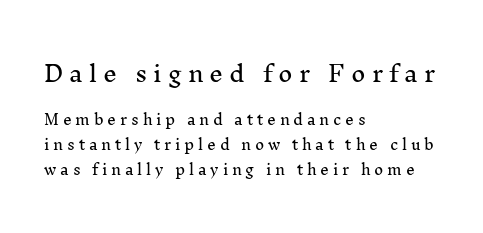
{"italic": "no", "underline": "no", "align": "left", "line_spacing_ratio": 1.79, "letter_spacing": "wide", "letter_spacing_em": 0.27, "larger_block": "first", "size_ratio": 1.57, "glyph_px": 22}
